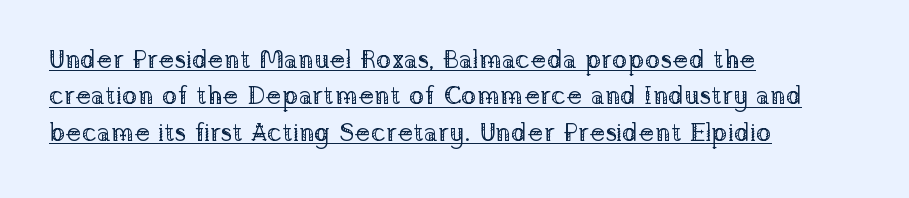
Where is the straight margin? On the left. Rows of type keep a routine distance in the vertical direction. Counters stay open thanks to moderate or lighter strokes. This sample uses an upright cut, with every glyph sitting square on the baseline.
